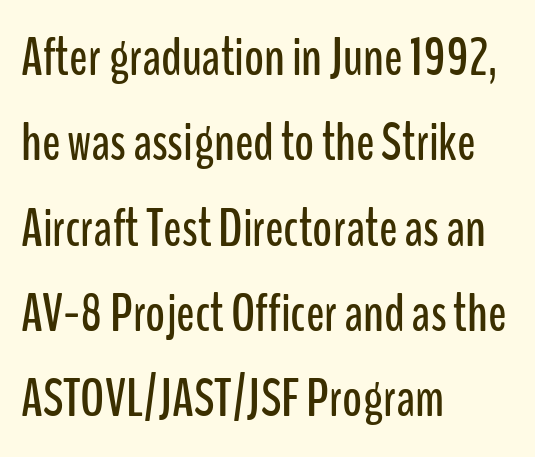
The image shows 54 px condensed sans-serif type, upright; set left-aligned, normal line spacing (1.58x), normal letter spacing, not underlined; low stroke contrast and a medium x-height.
